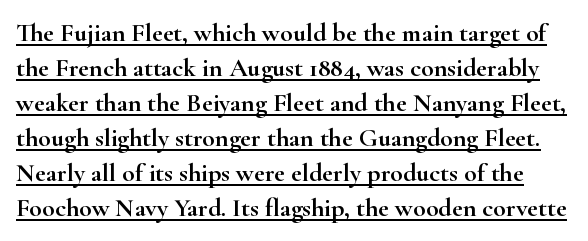
Q: Is the text italic (slanted)? A: No, it is upright.
Q: Is the text underlined? A: Yes.
Q: Is the spacing between letters normal or unusually wide? A: Normal.
Q: Is the spacing between lines tight, normal or loose? A: Normal.
